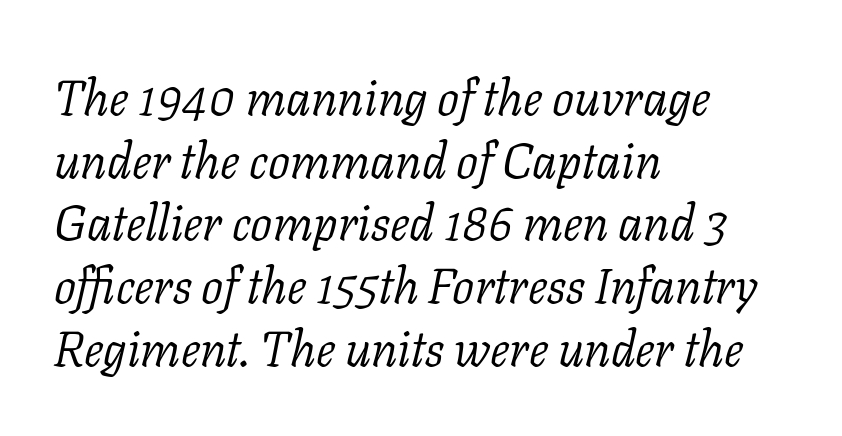
The image shows 49 px light serif type, italic (leaning right); set left-aligned, normal line spacing (1.28x), normal letter spacing, not underlined; low stroke contrast and a medium x-height.
